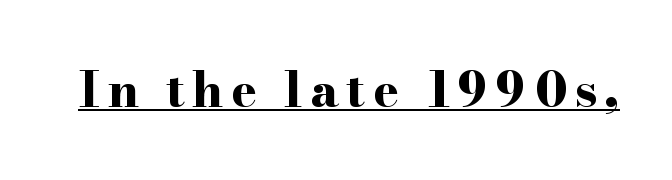
Q: Is the text bold? A: Yes.
Q: Is the text italic (slanted)? A: No, it is upright.
Q: Is the typeface a serif or a sans-serif typeface? A: Serif.
Q: Is the text underlined? A: Yes.
Q: Width (condensed, normal, or wide)? A: Wide.
Q: Stroke contrast? A: High.
Q: x-height? A: Small.
Q: Monospaced? A: No.
